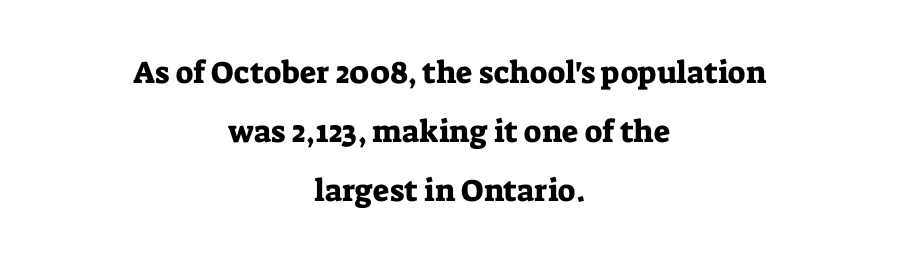
The glyphs in this specimen are seriffed. Where is the straight margin? There isn't one; the lines are centered. Baseline-to-baseline distance is far greater than the letter height. Here the designer chose a conventional face with non-uniform glyph widths.
